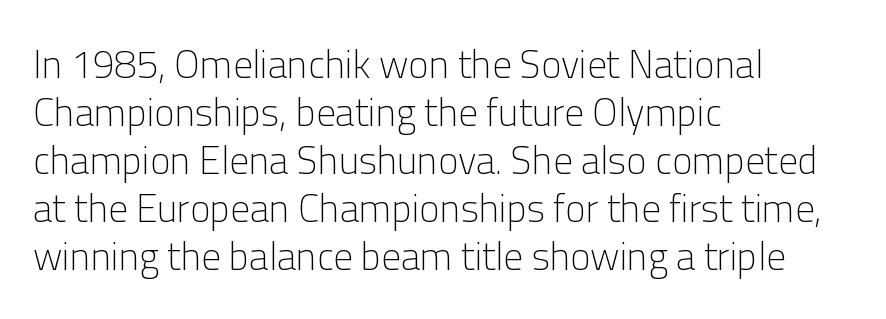
{"serif": "no", "italic": "no", "bold": "no", "weight": "light", "width": "normal", "stroke_contrast": "low", "x_height": "medium", "monospaced": "no", "underline": "no", "align": "left", "line_spacing_ratio": 1.23, "letter_spacing": "normal", "letter_spacing_em": 0.0, "glyph_px": 39}
